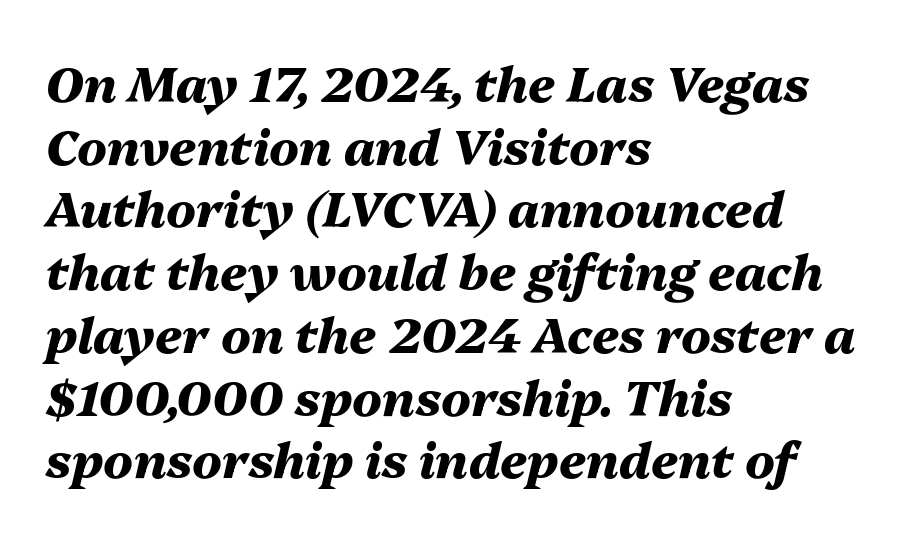
The image shows 49 px heavy type, italic (leaning right); set left-aligned, normal line spacing (1.28x), normal letter spacing, not underlined; medium stroke contrast and a medium x-height.
